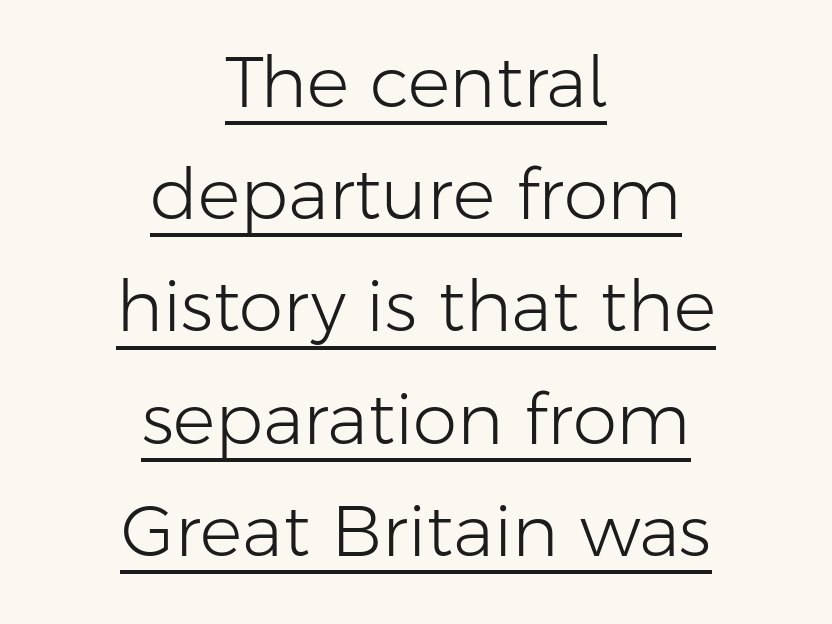
{"serif": "no", "italic": "no", "bold": "no", "weight": "light", "width": "normal", "stroke_contrast": "low", "x_height": "medium", "monospaced": "no", "underline": "yes", "align": "center", "line_spacing": "normal", "line_spacing_ratio": 1.58, "letter_spacing": "normal", "letter_spacing_em": 0.0, "glyph_px": 71}
